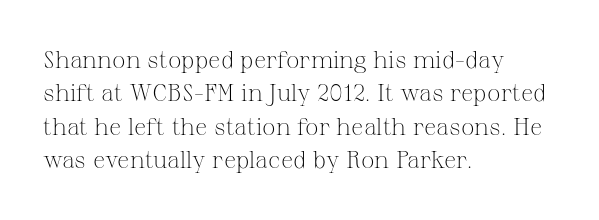
Q: Is the text bold? A: No.
Q: Is the text italic (slanted)? A: No, it is upright.
Q: Is the text underlined? A: No.
Q: How is the paragraph aligned? A: Left-aligned.
Q: Is the spacing between letters normal or unusually wide? A: Normal.
Q: Is the spacing between lines tight, normal or loose? A: Normal.
